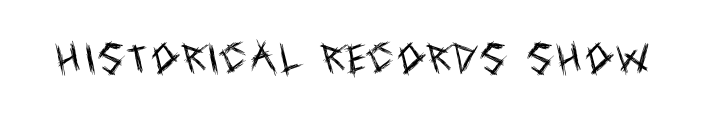
On a weight scale, this lands at 450 or below. You could not count columns in this text — the font is proportionally spaced. Are there feet on the stems? There aren't — it's a sans. The passage shown is not underscored anywhere.
